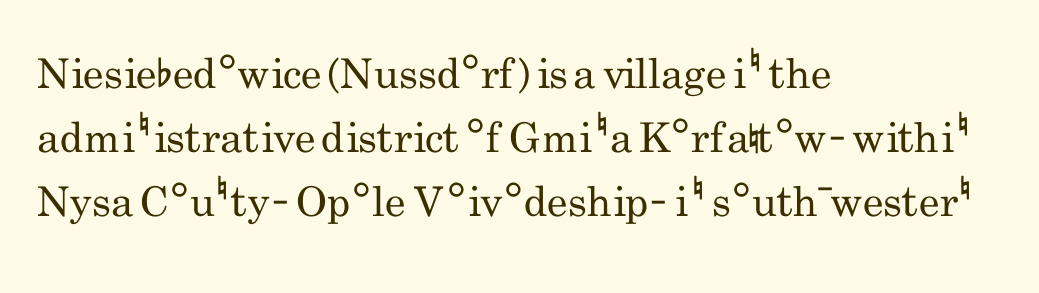
{"serif": "no", "italic": "no", "bold": "no", "weight": "regular", "width": "condensed", "stroke_contrast": "low", "x_height": "small", "monospaced": "no", "underline": "no", "align": "left", "line_spacing": "normal", "line_spacing_ratio": 1.56, "letter_spacing": "normal", "letter_spacing_em": 0.0, "glyph_px": 41}
